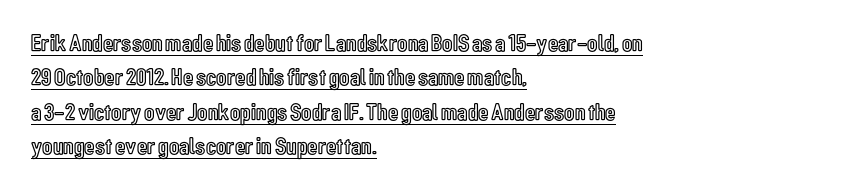
Q: Is the text italic (slanted)? A: No, it is upright.
Q: Is the text underlined? A: Yes.
Q: How is the paragraph aligned? A: Left-aligned.
Q: Is the spacing between letters normal or unusually wide? A: Normal.
Q: Is the spacing between lines tight, normal or loose? A: Normal.
